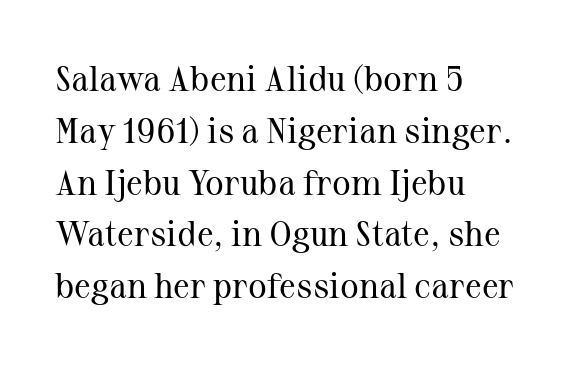
No word sits above an underline. Spacing verdict: proportional, widths tailored to each character. Observe the ordinary spacing: letters are neighbours, not strangers. The lines sit at an ordinary, default distance from one another. Weight: not bold — regular or lighter.
